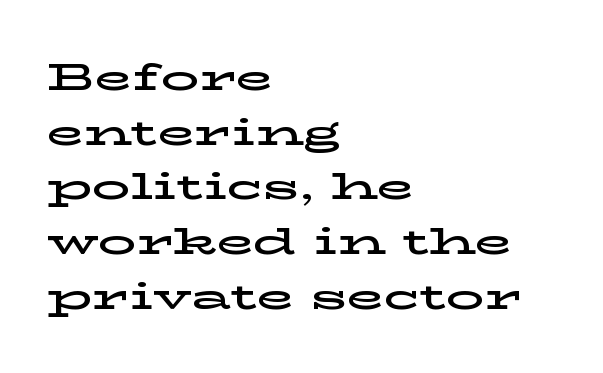
No italicization has been applied; the sample stays upright. The face used here is seriffed, in the tradition of book romans. Honestly, there is no underline to notice here at all. Short note: letters normally spaced. The designer left line spacing at the default. Visually the block forms a straight wall on the left and a jagged coastline on the right.
